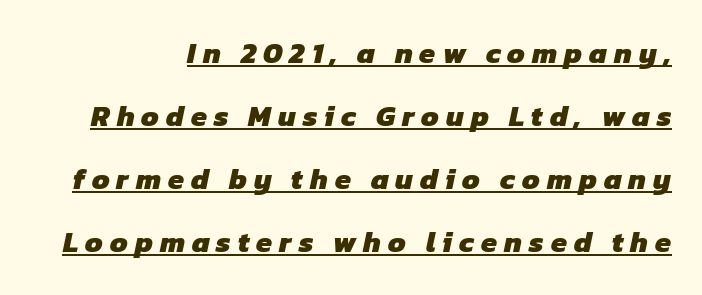
The image shows 29 px heavy sans-serif type; set loose line spacing (2.17x), unusually wide letter spacing (+0.24 em), underlined; low stroke contrast and a medium x-height.
